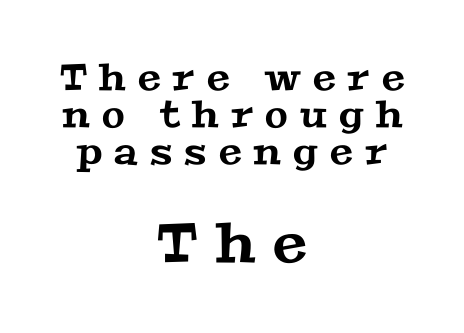
Of the two passages, the one underneath uses the larger point size. The passage shown has open, widely tracked lettering throughout. Letterform terminals end in serifs throughout the passage. One glance says dense: line gaps are narrower than usual. Proportional: the letters do not fall into vertical columns.
